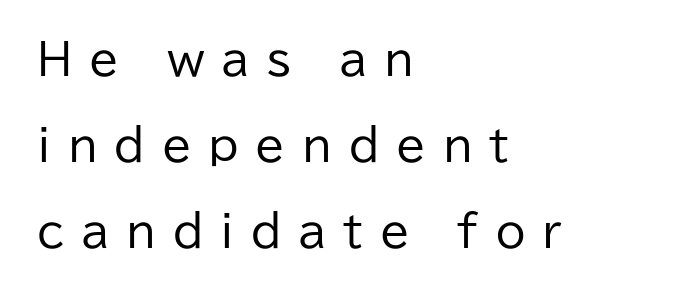
The characters are drawn with everyday or finer stroke widths. Typographically, this falls in the sans-serif category. The gap between lines stays unmarked. Loosely led — the rows are spread out. Tall strokes in this sample are plumb rather than angled.
